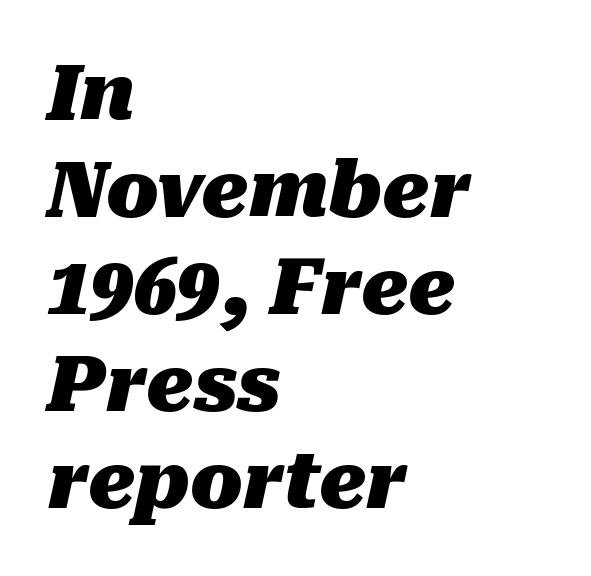
{"italic": "yes", "lean": "right", "slant_degrees": 10, "bold": "yes", "weight": "heavy", "width": "normal", "stroke_contrast": "medium", "x_height": "medium", "monospaced": "no", "underline": "no", "align": "left", "line_spacing": "normal", "line_spacing_ratio": 1.26, "letter_spacing": "normal", "letter_spacing_em": 0.0, "glyph_px": 77}
